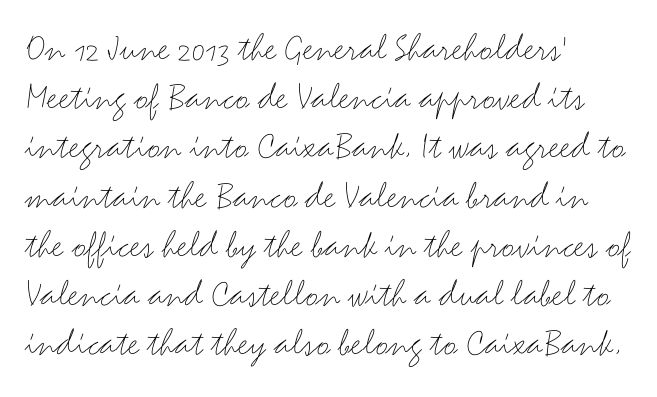
{"serif": "no", "bold": "no", "weight": "thin", "width": "wide", "stroke_contrast": "medium", "x_height": "small", "monospaced": "no", "underline": "no", "align": "left", "line_spacing_ratio": 1.23, "letter_spacing": "normal", "letter_spacing_em": 0.0, "glyph_px": 40}
